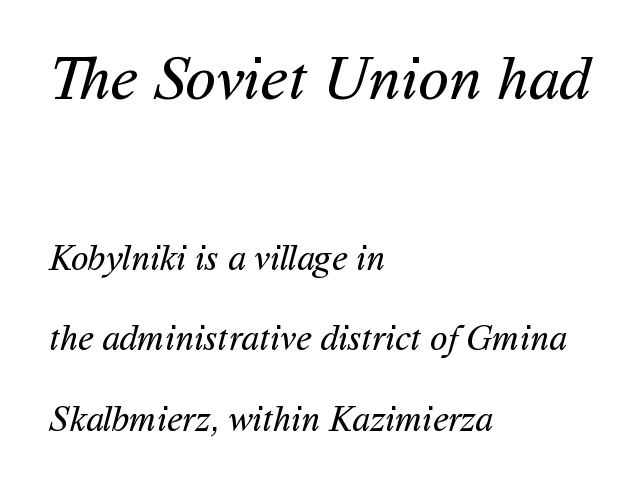
Q: Is the text bold? A: No.
Q: Is the typeface a serif or a sans-serif typeface? A: Sans-serif.
Q: Is the text underlined? A: No.
Q: How is the paragraph aligned? A: Left-aligned.
Q: Is the spacing between letters normal or unusually wide? A: Normal.
Q: Is the spacing between lines tight, normal or loose? A: Loose.
Q: Which block of text is set in a larger size, the first (top) or the second (bottom)? A: The first (top) one.
Q: Width (condensed, normal, or wide)? A: Normal.
Q: Stroke contrast? A: Medium.
Q: x-height? A: Medium.
Q: Monospaced? A: No.
